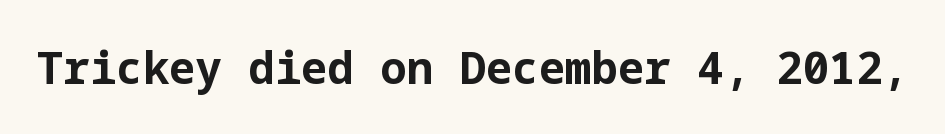
The image shows 44 px bold sans-serif type, upright; set normal letter spacing, not underlined; low stroke contrast and a medium x-height.
